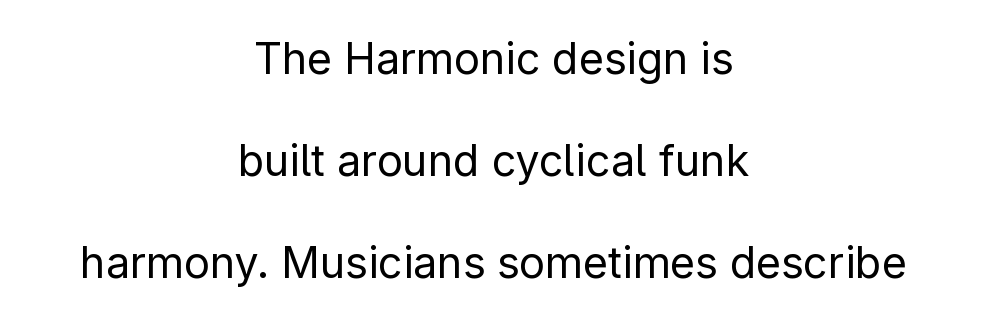
{"serif": "no", "italic": "no", "bold": "no", "weight": "regular", "width": "normal", "stroke_contrast": "low", "x_height": "medium", "monospaced": "no", "underline": "no", "align": "center", "line_spacing": "loose", "line_spacing_ratio": 2.37, "letter_spacing": "normal", "letter_spacing_em": 0.0, "glyph_px": 43}
